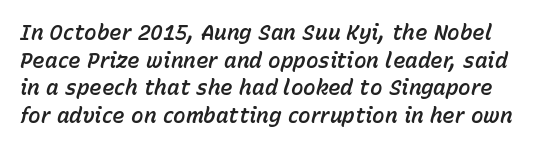
{"italic": "yes", "lean": "right", "slant_degrees": 15, "underline": "no", "line_spacing": "normal", "line_spacing_ratio": 1.31, "letter_spacing": "normal", "letter_spacing_em": 0.0, "glyph_px": 21}
